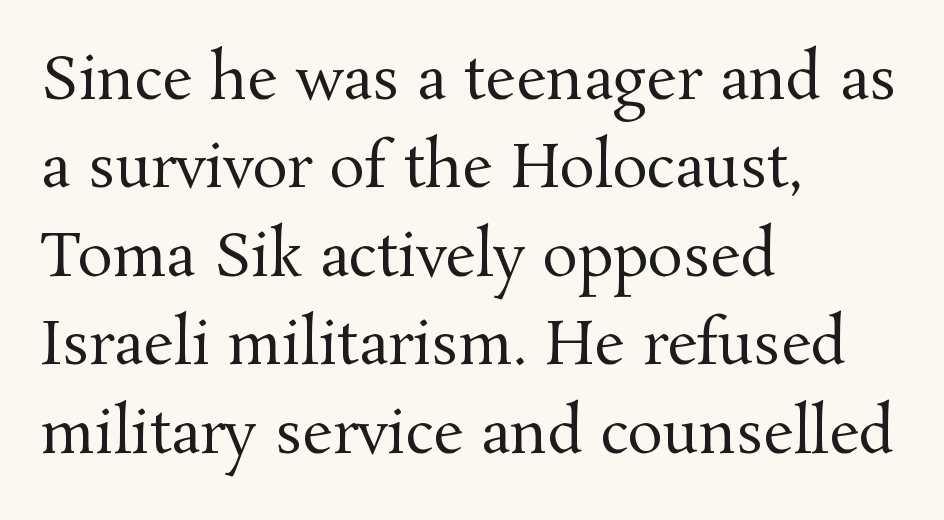
{"serif": "yes", "italic": "no", "bold": "no", "weight": "regular", "width": "normal", "stroke_contrast": "medium", "x_height": "medium", "monospaced": "no", "underline": "no", "align": "left", "line_spacing": "normal", "line_spacing_ratio": 1.5, "letter_spacing": "normal", "letter_spacing_em": 0.0, "glyph_px": 59}
